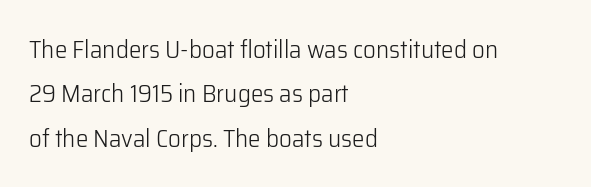
The image shows 25 px text type, upright; set left-aligned, line spacing 1.78x, normal letter spacing, not underlined.
